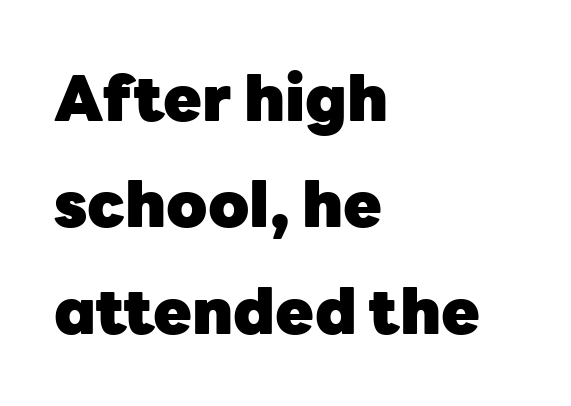
{"serif": "no", "italic": "no", "bold": "yes", "weight": "heavy", "width": "normal", "stroke_contrast": "low", "x_height": "medium", "monospaced": "no", "underline": "no", "align": "left", "line_spacing": "normal", "line_spacing_ratio": 1.69, "letter_spacing": "normal", "letter_spacing_em": 0.0, "glyph_px": 63}
